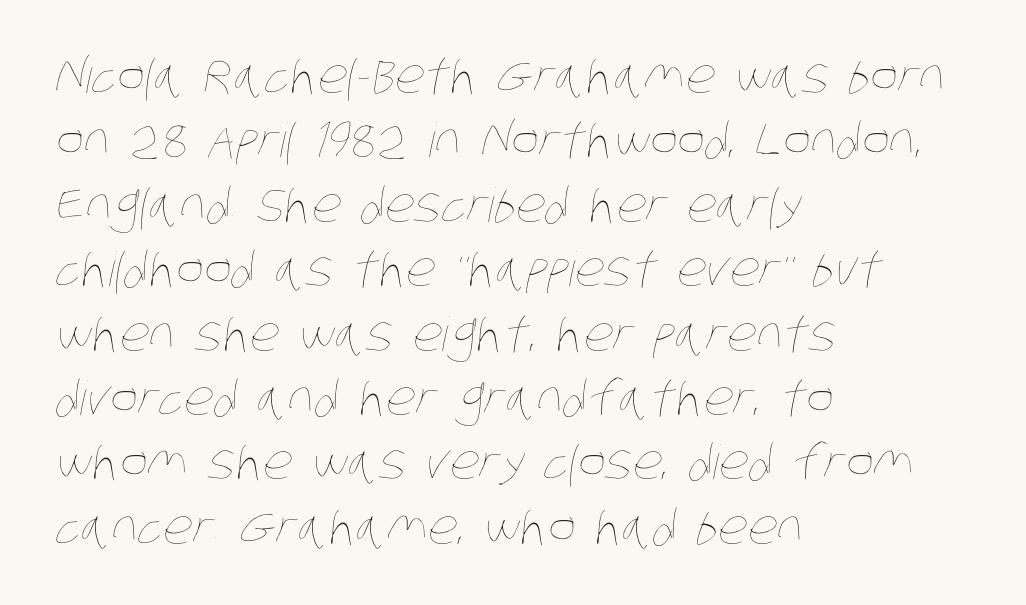
The image shows 47 px thin, condensed type; set left-aligned, normal line spacing (1.37x), normal letter spacing, not underlined; low stroke contrast and a large x-height.
